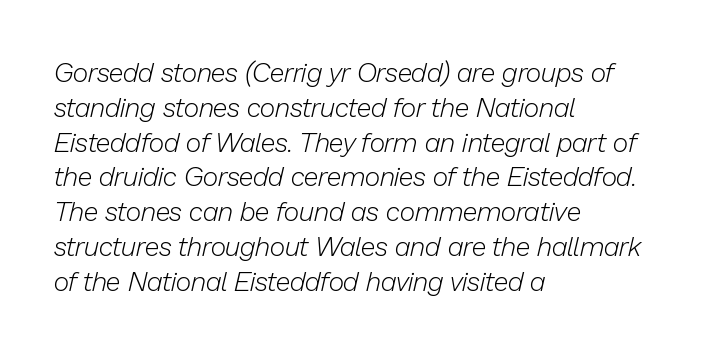
The image shows 27 px text type, italic (leaning right); set left-aligned, normal line spacing (1.29x), normal letter spacing, not underlined.
